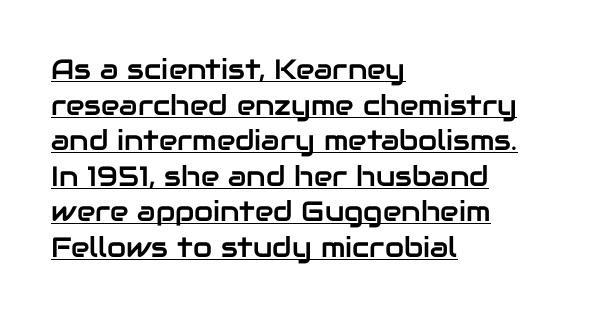
The image shows 28 px sans-serif type, upright; set left-aligned, normal line spacing (1.27x), normal letter spacing, underlined; low stroke contrast and a medium x-height.
